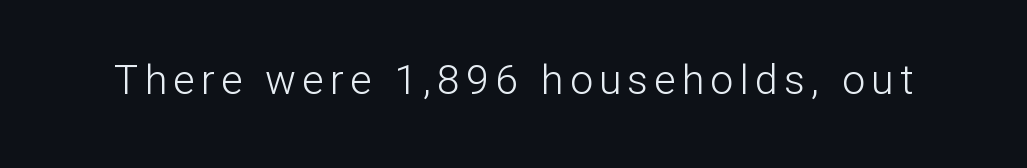
Stroke mass is kept to a normal reading level or below. The gap between lines stays unmarked. The designer went with a sans here, leaving each stem footless. A typesetter would mark this as roman, not italic. Do the characters align in a grid? No, the font is proportional.
